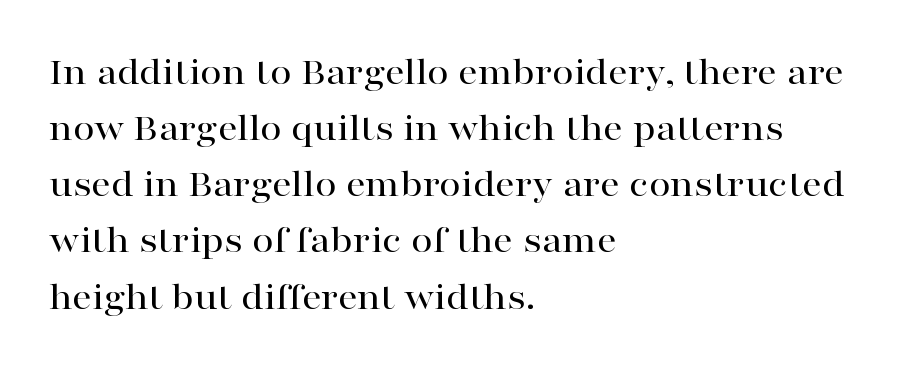
Q: Is the text italic (slanted)? A: No, it is upright.
Q: Is the typeface a serif or a sans-serif typeface? A: Serif.
Q: Is the text underlined? A: No.
Q: How is the paragraph aligned? A: Left-aligned.
Q: Is the spacing between letters normal or unusually wide? A: Normal.
Q: Is the spacing between lines tight, normal or loose? A: Normal.
Q: Width (condensed, normal, or wide)? A: Wide.
Q: Stroke contrast? A: High.
Q: x-height? A: Medium.
Q: Monospaced? A: No.
